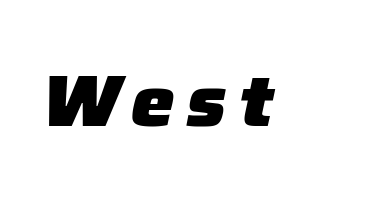
Q: Is the text bold? A: Yes.
Q: Is the text italic (slanted)? A: Yes, it leans right by about 12 degrees.
Q: Is the text underlined? A: No.
Q: Width (condensed, normal, or wide)? A: Normal.
Q: Stroke contrast? A: Low.
Q: x-height? A: Medium.
Q: Monospaced? A: No.
